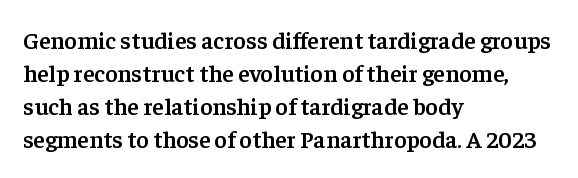
This rendering features lettering with no underline. Firm but not heavy-handed strokes: this text is semibold. Compared with typical body copy, the letter spacing here is the same. This sample is left-justified, so line endings fall wherever the words run out. Normally led — the rows are evenly, conventionally spaced.
